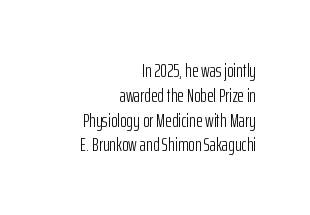
Q: Is the text bold? A: No.
Q: Is the text italic (slanted)? A: No, it is upright.
Q: Is the text underlined? A: No.
Q: How is the paragraph aligned? A: Right-aligned.
Q: Is the spacing between letters normal or unusually wide? A: Normal.
